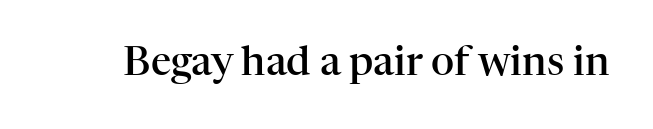
Observe the ordinary spacing: letters are neighbours, not strangers. You could not count columns in this text — the font is proportionally spaced. Italic: no, the glyphs are upright roman. Unmarked baselines from the first word to the last.
